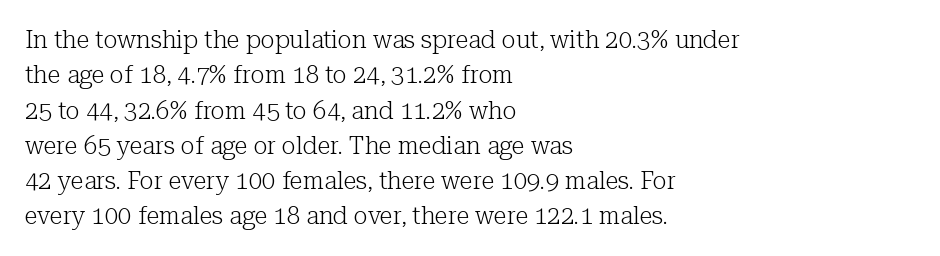
Tracking value appears to be zero — textbook default spacing. Posture: straight, roman, zero tilt. Leftover space on each line is placed entirely after the last word. This is not heavy type; no bold has been used.
